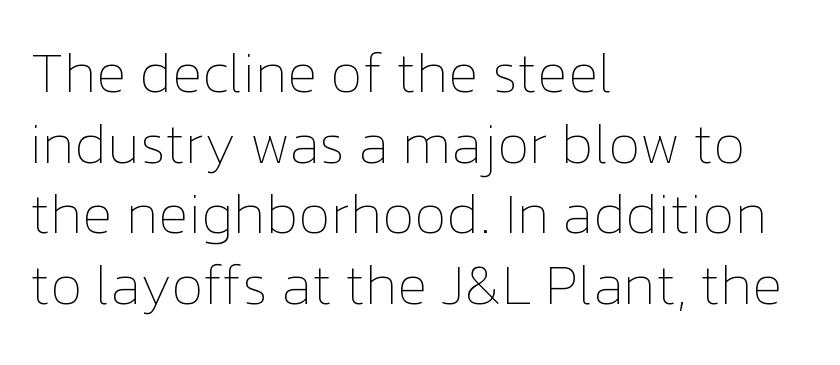
Q: Is the text bold? A: No.
Q: Is the text italic (slanted)? A: No, it is upright.
Q: Is the text underlined? A: No.
Q: How is the paragraph aligned? A: Left-aligned.
Q: Is the spacing between letters normal or unusually wide? A: Normal.
Q: Is the spacing between lines tight, normal or loose? A: Normal.
Q: Width (condensed, normal, or wide)? A: Normal.
Q: Stroke contrast? A: Low.
Q: x-height? A: Medium.
Q: Monospaced? A: No.
